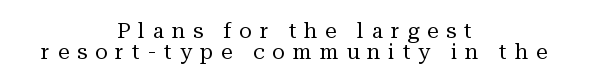
The image shows 21 px text type, upright; set centered, tight line spacing (0.99x), unusually wide letter spacing (+0.37 em), not underlined.
